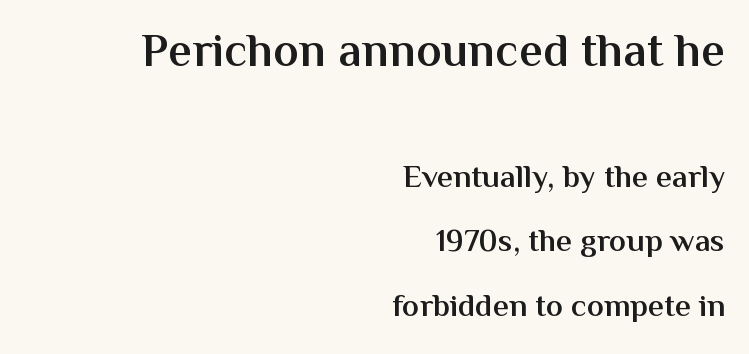
{"serif": "no", "italic": "no", "bold": "semi", "weight": "semibold", "width": "normal", "stroke_contrast": "medium", "x_height": "medium", "monospaced": "no", "underline": "no", "align": "right", "line_spacing": "loose", "line_spacing_ratio": 2.01, "letter_spacing": "normal", "letter_spacing_em": 0.0, "larger_block": "first", "size_ratio": 1.5, "glyph_px": 48}
